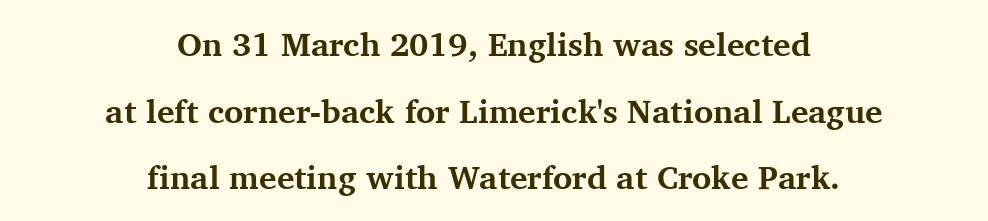
Spacing between characters is what you'd get straight out of the box. Weight check: bold — yes, fully. A typesetter would call this leading open, well beyond the default. Looks like regular typesetting: each glyph gets only the width it needs. Letters rest on an invisible, unmarked baseline. Note: serifs present on the glyphs.
